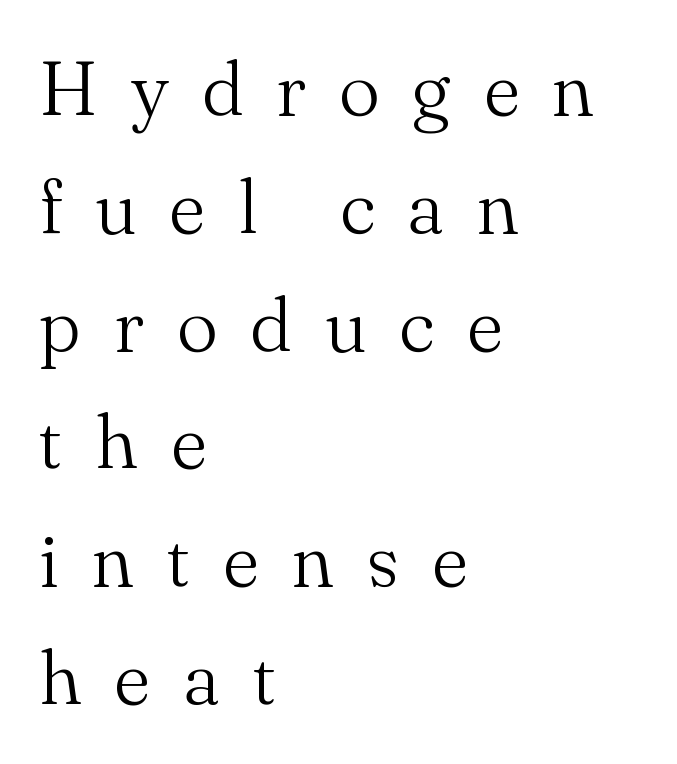
The image shows 77 px light serif type, upright; set left-aligned, normal line spacing (1.53x), unusually wide letter spacing (+0.43 em), not underlined; medium stroke contrast and a small x-height.
